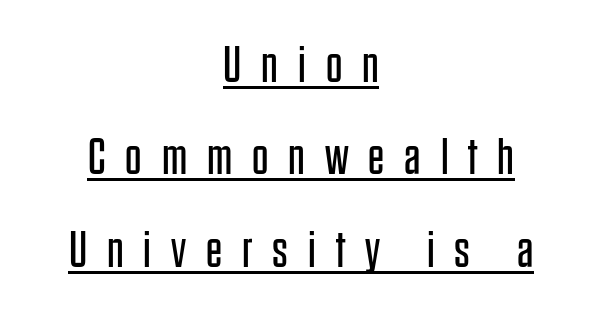
The image shows 51 px regular-weight, condensed sans-serif type, upright; set centered, line spacing 1.81x, unusually wide letter spacing (+0.39 em), underlined; low stroke contrast and a large x-height.
